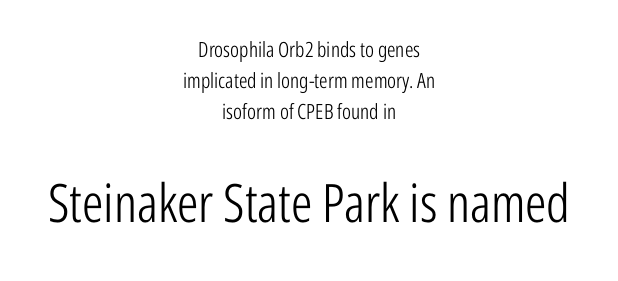
The type sits square on the baseline with zero lean. Compared with a flush-left layout, this one balances lines on the center instead. The font is comparable to plain body text, perhaps lighter. Which chunk is bigger? The second one — the bottom block dwarfs the top. Descenders hang freely into open space. The typeface chosen for these lines omits serifs.
